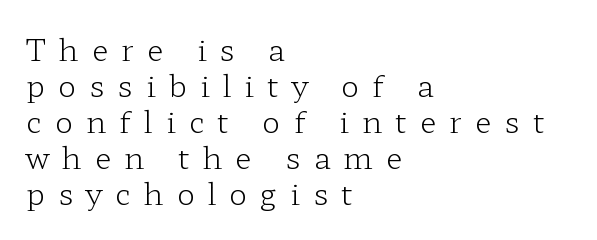
{"serif": "yes", "italic": "no", "bold": "no", "weight": "light", "width": "wide", "stroke_contrast": "low", "x_height": "medium", "monospaced": "no", "underline": "no", "align": "left", "line_spacing_ratio": 1.2, "letter_spacing": "wide", "letter_spacing_em": 0.44, "glyph_px": 30}
